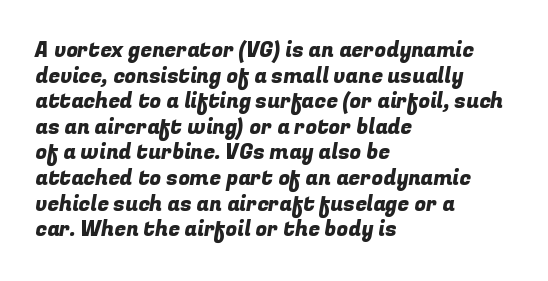
Horizontal alignment here is leftward, the default for most running prose. Words appear dense and cohesive because spacing is normal. Lines of text with bare space underneath.
